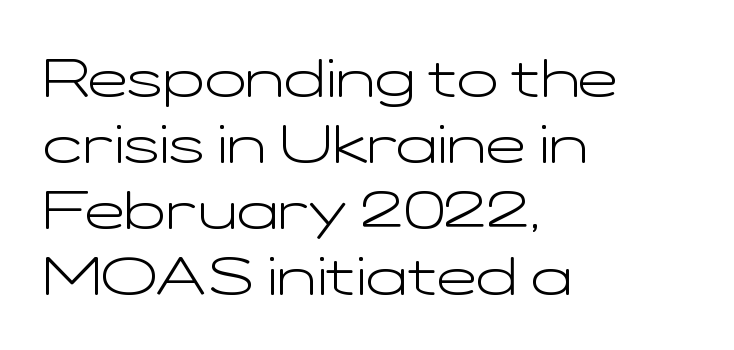
Q: Is the text bold? A: No.
Q: Is the text italic (slanted)? A: No, it is upright.
Q: Is the typeface a serif or a sans-serif typeface? A: Sans-serif.
Q: Is the text underlined? A: No.
Q: How is the paragraph aligned? A: Left-aligned.
Q: Is the spacing between letters normal or unusually wide? A: Normal.
Q: Width (condensed, normal, or wide)? A: Wide.
Q: Stroke contrast? A: Low.
Q: x-height? A: Medium.
Q: Monospaced? A: No.
